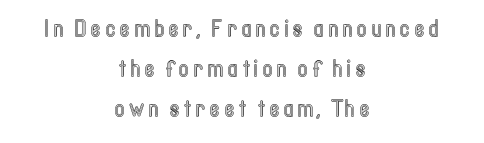
{"italic": "no", "underline": "no", "align": "center", "line_spacing_ratio": 1.74, "letter_spacing": "wide", "letter_spacing_em": 0.2, "glyph_px": 23}
